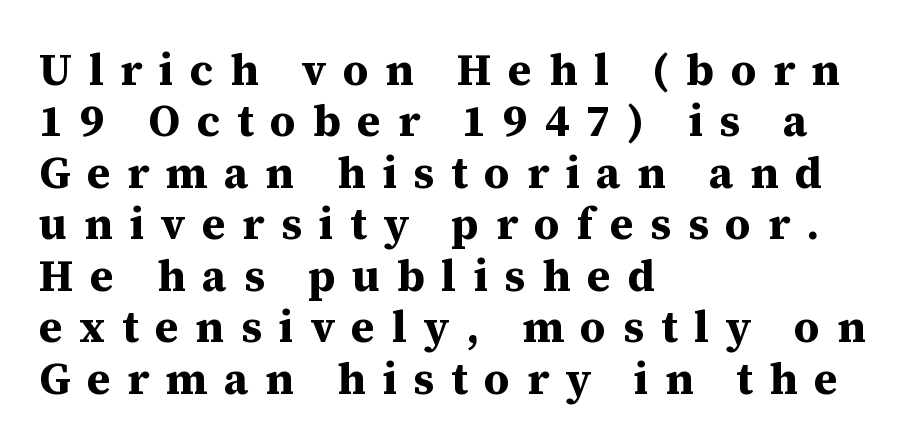
The image shows 44 px bold serif type, upright; set left-aligned, line spacing 1.17x, unusually wide letter spacing (+0.38 em), not underlined; medium stroke contrast and a medium x-height.
